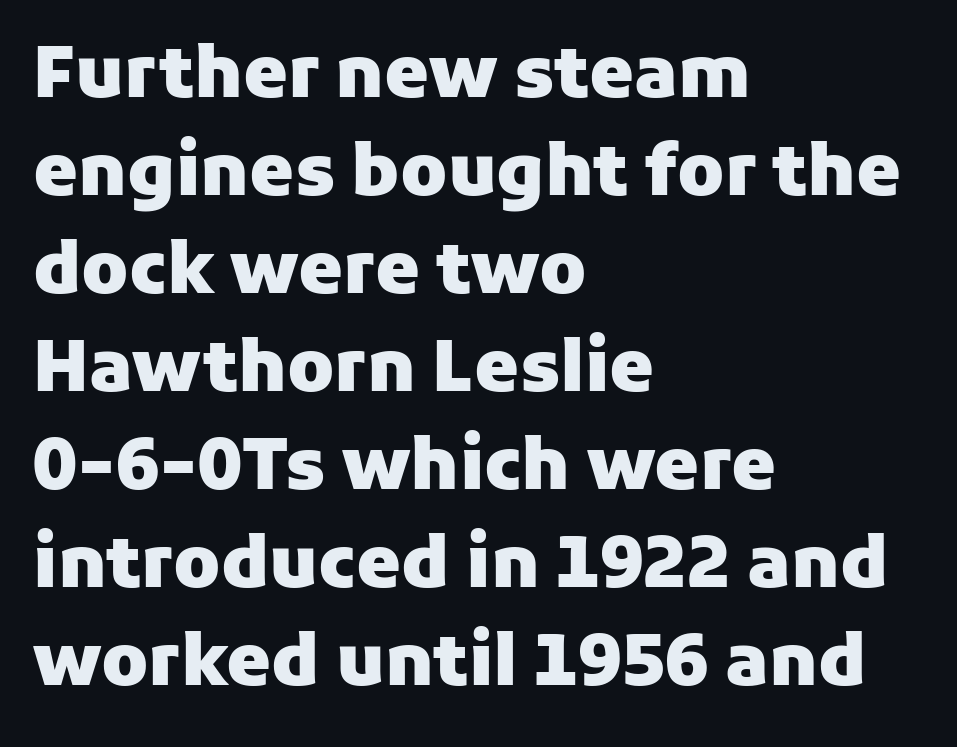
These lines were composed using upright roman letters. Set as a true bold cut, around the 700 mark. Each new line begins a customary step beneath the previous one. Do the characters align in a grid? No, the font is proportional. Nobody touched the tracking dial on this one. The baseline area is clear.
